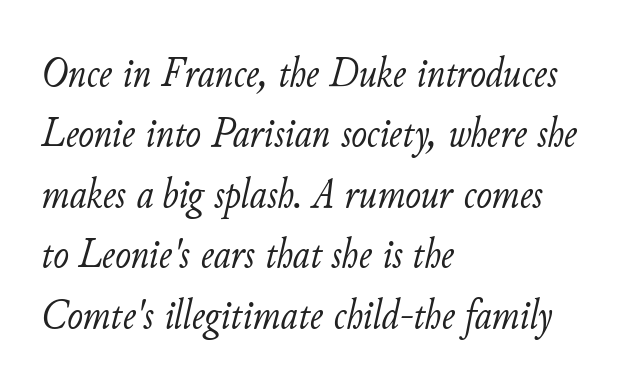
Q: Is the text bold? A: No.
Q: Is the text italic (slanted)? A: Yes, it leans right by about 11 degrees.
Q: Is the text underlined? A: No.
Q: How is the paragraph aligned? A: Left-aligned.
Q: Is the spacing between letters normal or unusually wide? A: Normal.
Q: Is the spacing between lines tight, normal or loose? A: Normal.
Q: Width (condensed, normal, or wide)? A: Normal.
Q: Stroke contrast? A: Low.
Q: x-height? A: Small.
Q: Monospaced? A: No.
